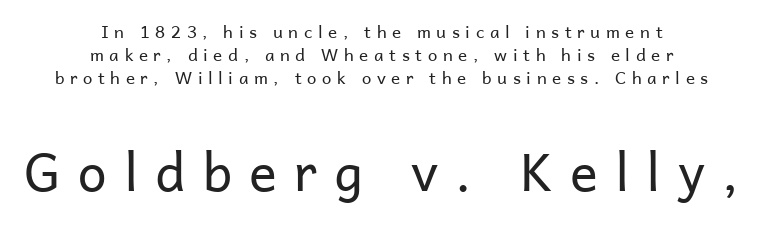
{"serif": "no", "italic": "no", "bold": "no", "weight": "regular", "width": "normal", "stroke_contrast": "low", "x_height": "medium", "monospaced": "no", "underline": "no", "align": "center", "line_spacing": "normal", "line_spacing_ratio": 1.35, "letter_spacing": "wide", "letter_spacing_em": 0.33, "larger_block": "second", "size_ratio": 3.06, "glyph_px": 52}
